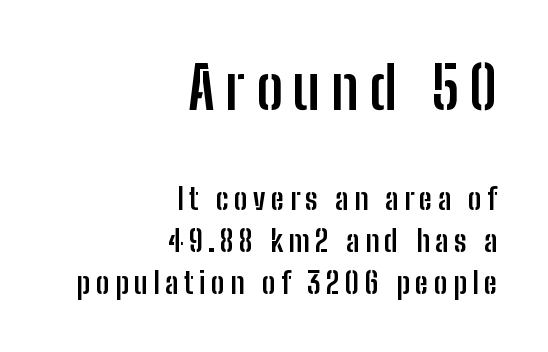
{"serif": "no", "italic": "no", "bold": "yes", "weight": "semibold", "width": "condensed", "stroke_contrast": "low", "x_height": "medium", "monospaced": "no", "underline": "no", "align": "right", "line_spacing": "normal", "line_spacing_ratio": 1.39, "larger_block": "first", "size_ratio": 1.97, "glyph_px": 59}
